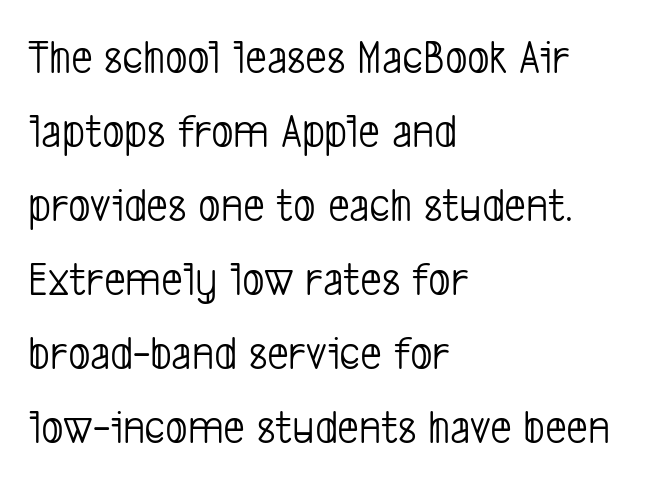
The image shows 48 px light, condensed sans-serif type; set left-aligned, normal line spacing (1.54x), normal letter spacing, not underlined; low stroke contrast and a medium x-height.
